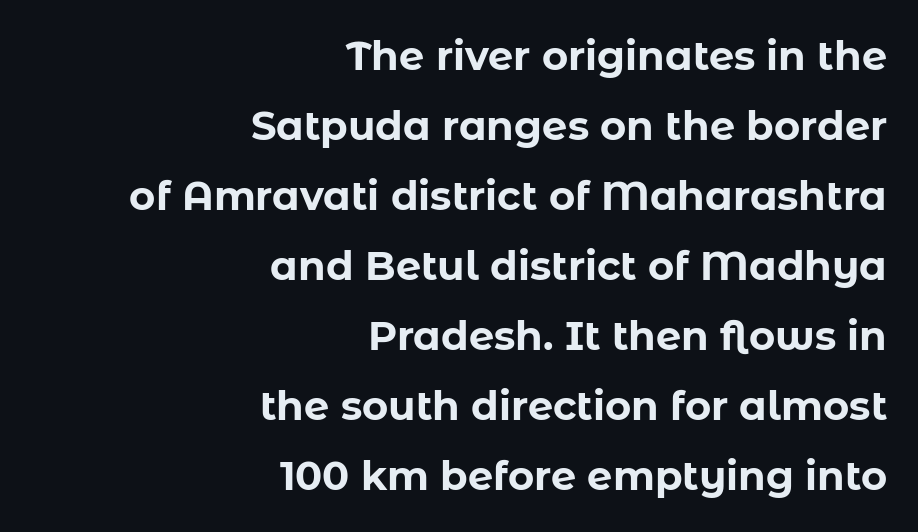
The image shows 40 px bold sans-serif type, upright; set right-aligned, line spacing 1.75x, normal letter spacing, not underlined; low stroke contrast and a medium x-height.
